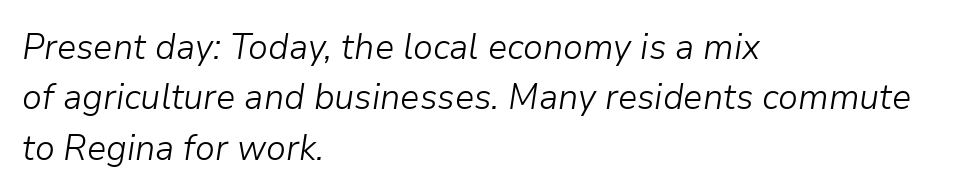
Q: Is the text bold? A: No.
Q: Is the text italic (slanted)? A: Yes, it leans right by about 9 degrees.
Q: Is the text underlined? A: No.
Q: How is the paragraph aligned? A: Left-aligned.
Q: Is the spacing between letters normal or unusually wide? A: Normal.
Q: Is the spacing between lines tight, normal or loose? A: Normal.
Q: Width (condensed, normal, or wide)? A: Normal.
Q: Stroke contrast? A: Low.
Q: x-height? A: Medium.
Q: Monospaced? A: No.
